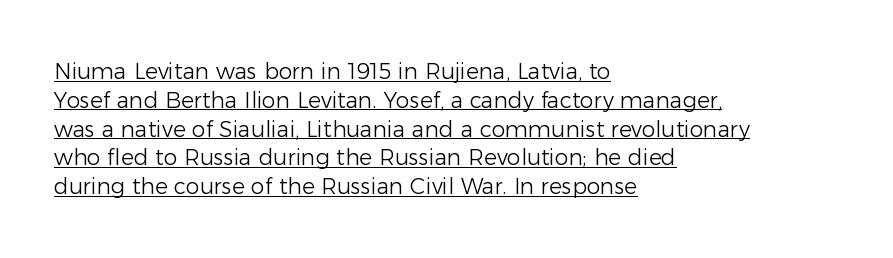
{"italic": "no", "bold": "no", "underline": "yes", "align": "left", "line_spacing": "normal", "line_spacing_ratio": 1.31, "letter_spacing": "normal", "letter_spacing_em": 0.0, "glyph_px": 22}
